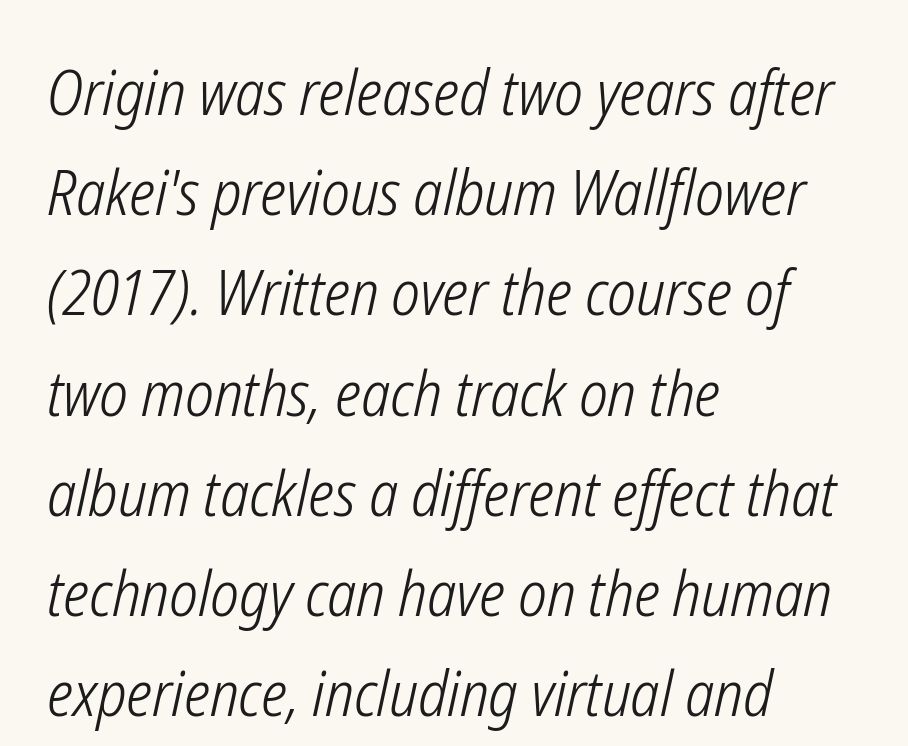
The image shows 63 px light, condensed type, italic (leaning right); set left-aligned, normal line spacing (1.59x), normal letter spacing, not underlined; low stroke contrast and a medium x-height.
